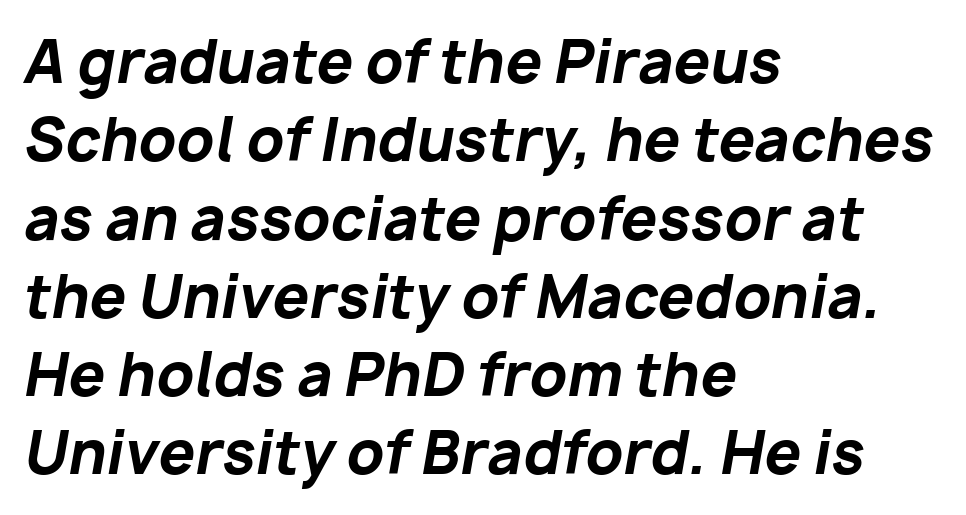
Q: Is the text bold? A: Yes.
Q: Is the text italic (slanted)? A: Yes, it leans right by about 10 degrees.
Q: Is the text underlined? A: No.
Q: How is the paragraph aligned? A: Left-aligned.
Q: Is the spacing between letters normal or unusually wide? A: Normal.
Q: Is the spacing between lines tight, normal or loose? A: Normal.
Q: Width (condensed, normal, or wide)? A: Normal.
Q: Stroke contrast? A: Low.
Q: x-height? A: Medium.
Q: Monospaced? A: No.
